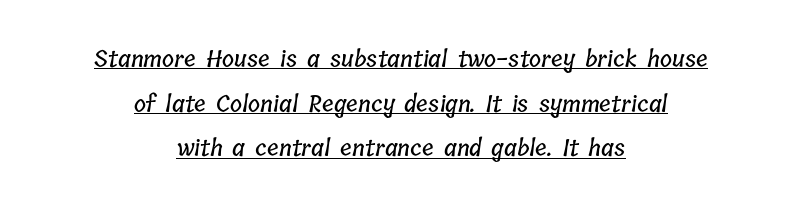
Glance below the letters and you will spot a drawn line. Between one letter and the next there's only the usual sliver of space. If you folded the block vertically in half, each line would mirror itself in length. Vertical spacing — loose.
